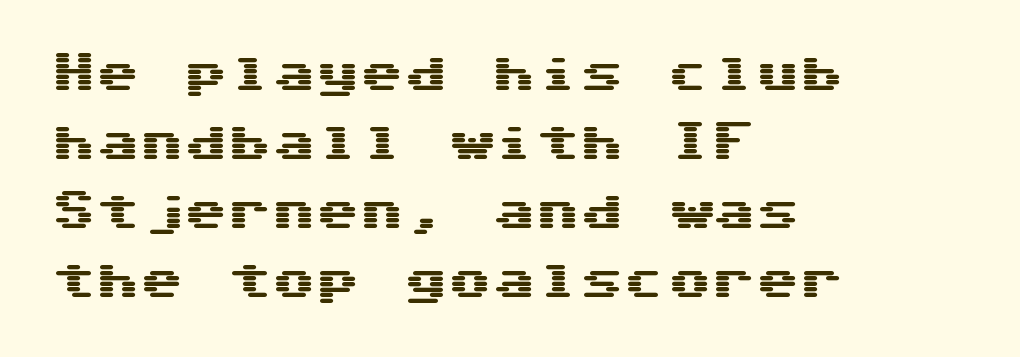
{"serif": "no", "italic": "no", "width": "wide", "stroke_contrast": "medium", "x_height": "medium", "underline": "no", "align": "left", "line_spacing": "normal", "line_spacing_ratio": 1.57, "letter_spacing": "normal", "letter_spacing_em": 0.0, "glyph_px": 44}
